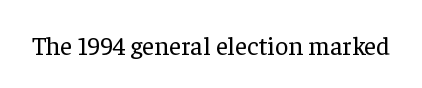
Q: Is the text bold? A: No.
Q: Is the text italic (slanted)? A: No, it is upright.
Q: Is the text underlined? A: No.
Q: Is the spacing between letters normal or unusually wide? A: Normal.
